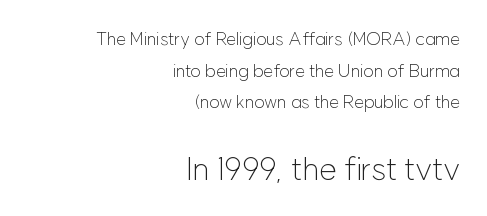
{"serif": "no", "italic": "no", "bold": "no", "weight": "light", "width": "normal", "stroke_contrast": "low", "x_height": "medium", "monospaced": "no", "underline": "no", "align": "right", "line_spacing_ratio": 1.76, "letter_spacing": "normal", "letter_spacing_em": 0.0, "larger_block": "second", "size_ratio": 1.78, "glyph_px": 32}
